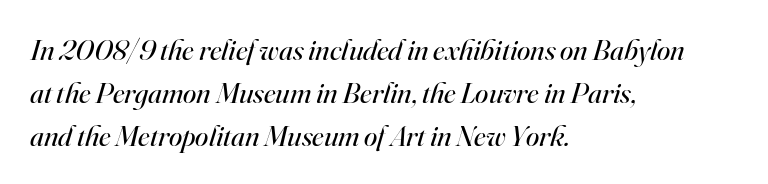
{"serif": "yes", "italic": "yes", "lean": "right", "slant_degrees": 16, "bold": "no", "weight": "regular", "width": "normal", "stroke_contrast": "high", "x_height": "small", "monospaced": "no", "underline": "no", "align": "left", "line_spacing": "normal", "line_spacing_ratio": 1.43, "letter_spacing": "normal", "letter_spacing_em": 0.0, "glyph_px": 30}
